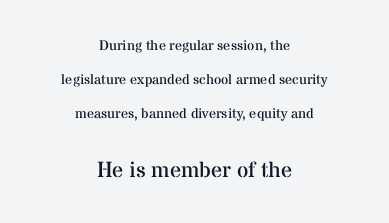
{"italic": "no", "bold": "no", "underline": "no", "align": "center", "line_spacing": "loose", "line_spacing_ratio": 2.42, "letter_spacing": "normal", "letter_spacing_em": 0.0, "larger_block": "second", "size_ratio": 1.57, "glyph_px": 22}
